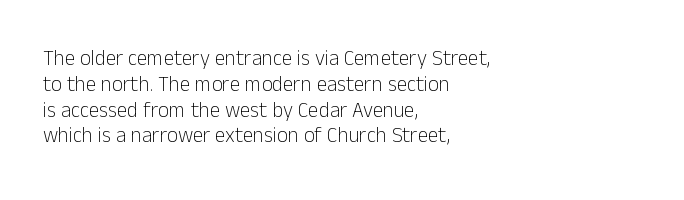
The image shows 21 px text type, upright; set left-aligned, line spacing 1.23x, normal letter spacing, not underlined.
